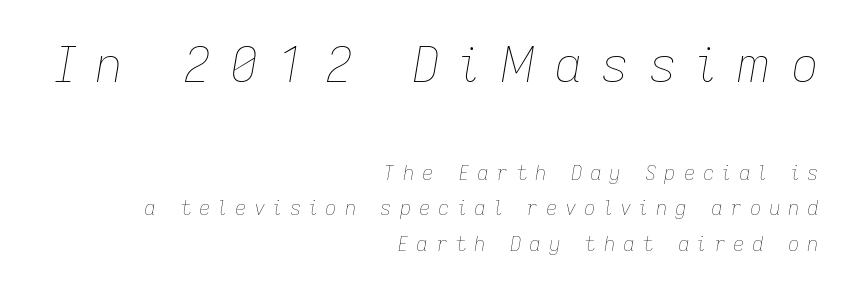
Q: Is the text bold? A: No.
Q: Is the text italic (slanted)? A: Yes, it leans right by about 9 degrees.
Q: Is the text underlined? A: No.
Q: How is the paragraph aligned? A: Right-aligned.
Q: Is the spacing between letters normal or unusually wide? A: Unusually wide.
Q: Which block of text is set in a larger size, the first (top) or the second (bottom)? A: The first (top) one.
Q: Width (condensed, normal, or wide)? A: Normal.
Q: Stroke contrast? A: Low.
Q: x-height? A: Medium.
Q: Monospaced? A: No.
